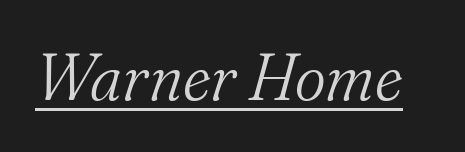
{"serif": "yes", "italic": "yes", "lean": "right", "slant_degrees": 16, "bold": "no", "weight": "light", "width": "normal", "stroke_contrast": "medium", "x_height": "small", "monospaced": "no", "underline": "yes", "letter_spacing": "normal", "letter_spacing_em": 0.0, "glyph_px": 66}
